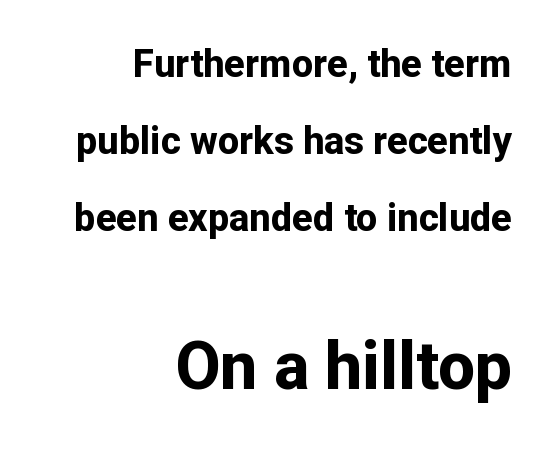
The image shows 66 px bold sans-serif type, upright; set right-aligned, loose line spacing (2.02x), normal letter spacing, not underlined; the second (bottom) block is 1.74x larger; low stroke contrast and a medium x-height.
